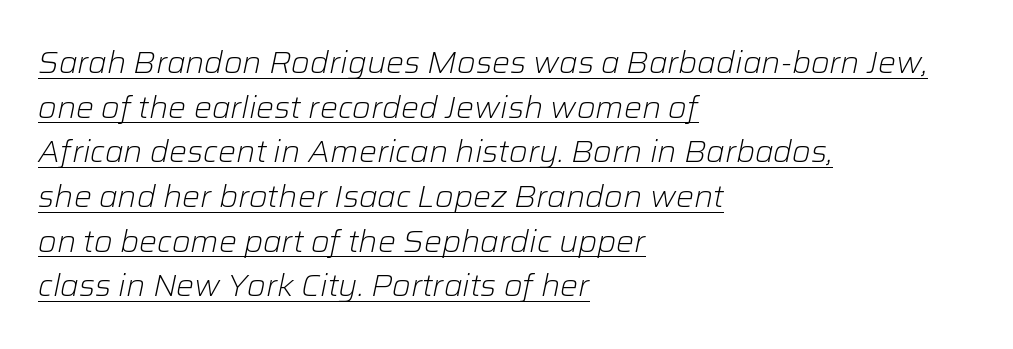
{"italic": "yes", "lean": "right", "slant_degrees": 12, "bold": "no", "weight": "light", "width": "normal", "stroke_contrast": "low", "x_height": "medium", "monospaced": "no", "underline": "yes", "align": "left", "line_spacing": "normal", "line_spacing_ratio": 1.49, "letter_spacing": "normal", "letter_spacing_em": 0.0, "glyph_px": 30}
